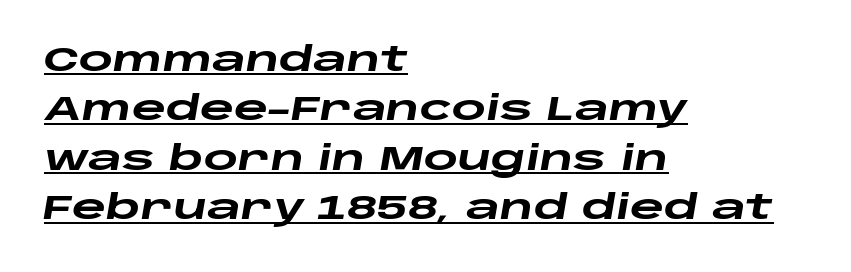
The image shows 33 px heavy, wide type, italic (leaning right); set left-aligned, normal line spacing (1.5x), normal letter spacing, underlined; low stroke contrast and a large x-height.
